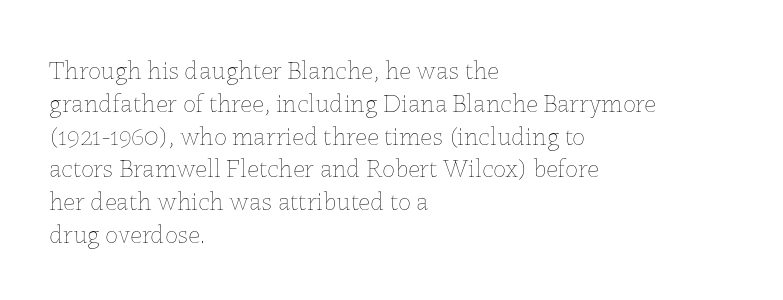
Check the space under the baseline: it is left empty. Posture: upright roman. Is the type heavy? It reads as light-to-regular instead. One-word summary of the alignment: left. The line-height multiplier appears to be the usual default.
